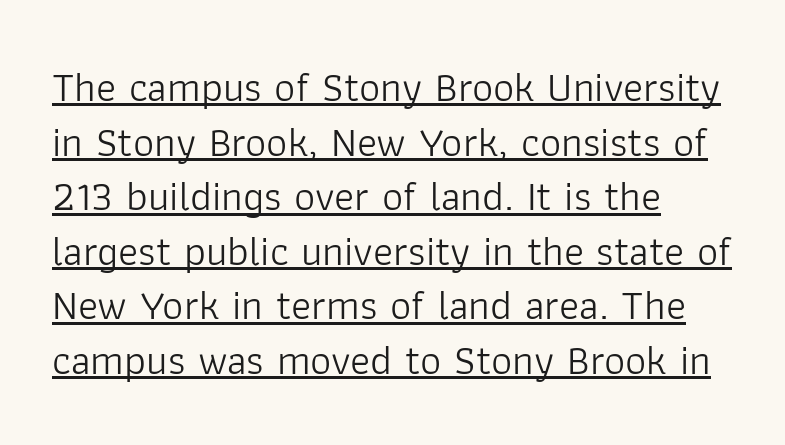
Q: Is the text bold? A: No.
Q: Is the text italic (slanted)? A: No, it is upright.
Q: Is the typeface a serif or a sans-serif typeface? A: Sans-serif.
Q: Is the text underlined? A: Yes.
Q: How is the paragraph aligned? A: Left-aligned.
Q: Is the spacing between letters normal or unusually wide? A: Normal.
Q: Is the spacing between lines tight, normal or loose? A: Normal.
Q: Width (condensed, normal, or wide)? A: Normal.
Q: Stroke contrast? A: Low.
Q: x-height? A: Medium.
Q: Monospaced? A: No.
